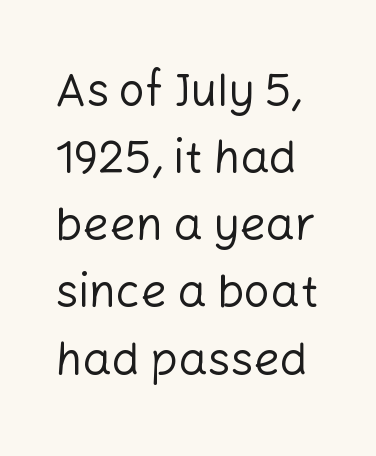
Q: Is the text bold? A: No.
Q: Is the text italic (slanted)? A: No, it is upright.
Q: Is the typeface a serif or a sans-serif typeface? A: Sans-serif.
Q: Is the text underlined? A: No.
Q: Is the spacing between letters normal or unusually wide? A: Normal.
Q: Is the spacing between lines tight, normal or loose? A: Normal.
Q: Width (condensed, normal, or wide)? A: Normal.
Q: Stroke contrast? A: Low.
Q: x-height? A: Medium.
Q: Monospaced? A: No.
